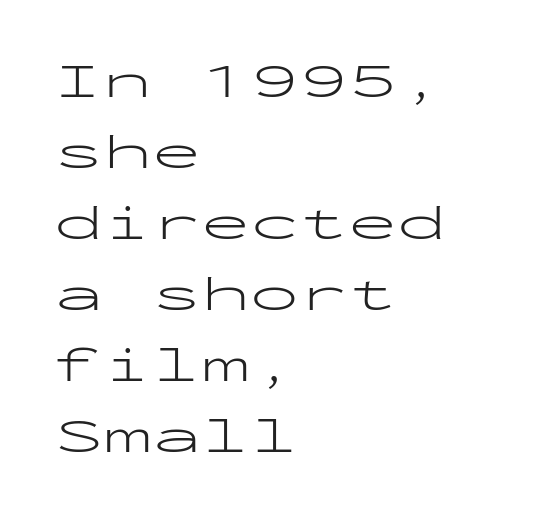
{"serif": "no", "italic": "no", "bold": "no", "weight": "light", "width": "wide", "stroke_contrast": "low", "x_height": "medium", "monospaced": "yes", "underline": "no", "align": "left", "line_spacing": "normal", "line_spacing_ratio": 1.45, "letter_spacing": "normal", "letter_spacing_em": 0.0, "glyph_px": 49}
